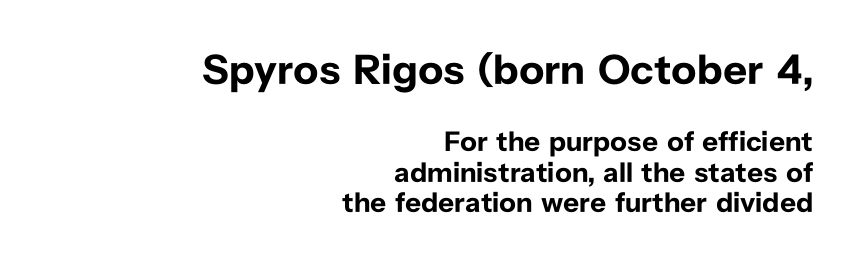
Q: Is the text bold? A: Yes.
Q: Is the text italic (slanted)? A: No, it is upright.
Q: Is the typeface a serif or a sans-serif typeface? A: Sans-serif.
Q: Is the text underlined? A: No.
Q: How is the paragraph aligned? A: Right-aligned.
Q: Is the spacing between letters normal or unusually wide? A: Normal.
Q: Is the spacing between lines tight, normal or loose? A: Tight.
Q: Which block of text is set in a larger size, the first (top) or the second (bottom)? A: The first (top) one.
Q: Width (condensed, normal, or wide)? A: Normal.
Q: Stroke contrast? A: Low.
Q: x-height? A: Medium.
Q: Monospaced? A: No.
